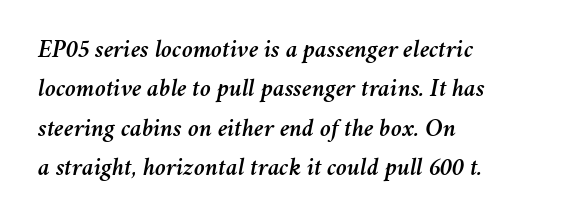
The baseline area is clear. What's the leading like? Ordinary, nothing unusual. Horizontal alignment here is leftward, the default for most running prose. The type is set solid horizontally, with unmodified tracking. An italicized treatment has been applied to the whole sample.
